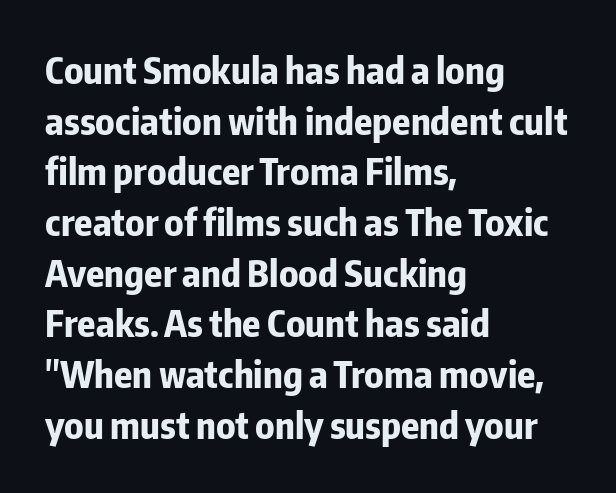
{"serif": "no", "italic": "no", "bold": "yes", "weight": "bold", "width": "condensed", "stroke_contrast": "low", "x_height": "medium", "monospaced": "no", "underline": "no", "align": "left", "line_spacing": "normal", "line_spacing_ratio": 1.37, "letter_spacing": "normal", "letter_spacing_em": 0.0, "glyph_px": 37}
